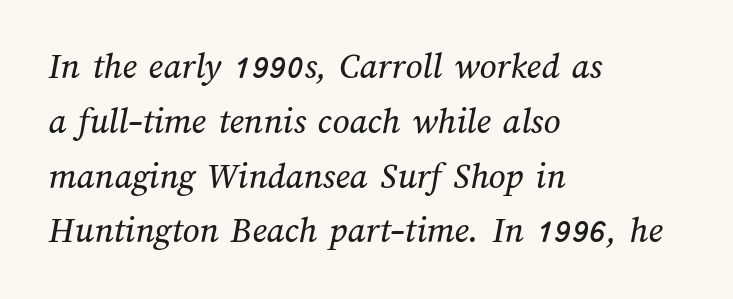
{"width": "normal", "stroke_contrast": "medium", "x_height": "medium", "monospaced": "no", "underline": "no", "align": "left", "line_spacing": "normal", "line_spacing_ratio": 1.48, "letter_spacing": "normal", "letter_spacing_em": 0.0, "glyph_px": 37}
